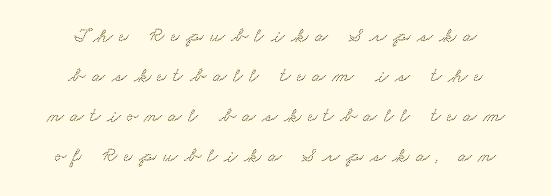
{"underline": "no", "align": "center", "line_spacing": "loose", "line_spacing_ratio": 2.0, "letter_spacing": "wide", "letter_spacing_em": 0.32, "glyph_px": 20}
